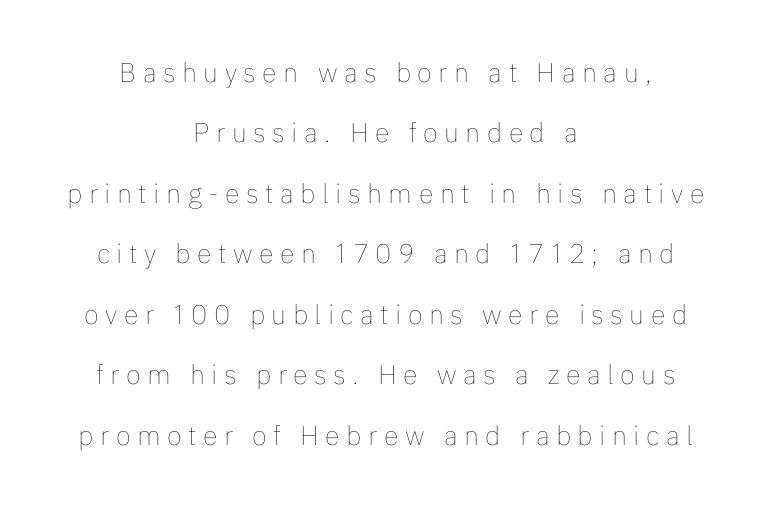
Q: Is the text bold? A: No.
Q: Is the text italic (slanted)? A: No, it is upright.
Q: Is the text underlined? A: No.
Q: How is the paragraph aligned? A: Centered.
Q: Is the spacing between letters normal or unusually wide? A: Unusually wide.
Q: Is the spacing between lines tight, normal or loose? A: Loose.
